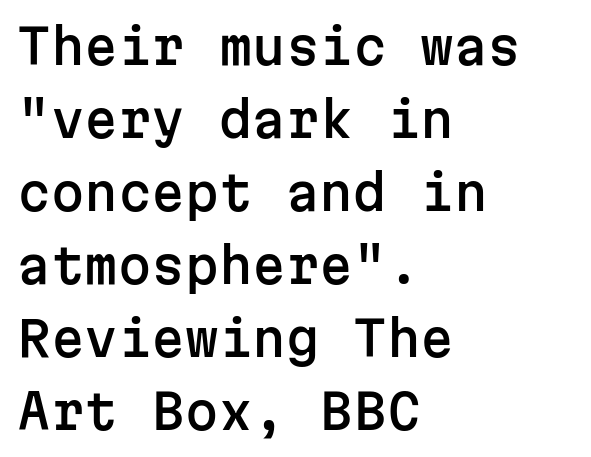
Q: Is the text italic (slanted)? A: No, it is upright.
Q: Is the typeface a serif or a sans-serif typeface? A: Sans-serif.
Q: Is the text underlined? A: No.
Q: How is the paragraph aligned? A: Left-aligned.
Q: Is the spacing between letters normal or unusually wide? A: Normal.
Q: Is the spacing between lines tight, normal or loose? A: Normal.
Q: Width (condensed, normal, or wide)? A: Normal.
Q: Stroke contrast? A: Low.
Q: x-height? A: Medium.
Q: Monospaced? A: Yes.
